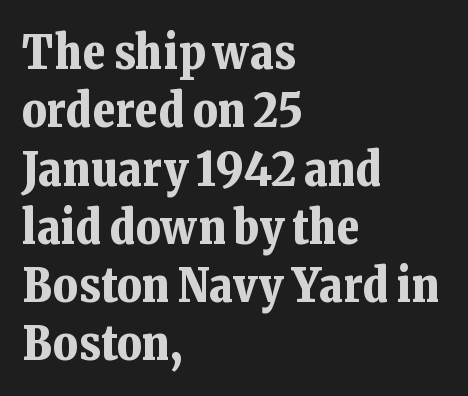
These lines carry a lot of weight — the face is fully bold. Look at the bottom of the vertical strokes: they flare into serifs here. Note the varied advance widths — an 'i' is clearly narrower than an 'm'. Short and long lines alike share a common starting point at left. The letters stand upright; this is a roman face.
